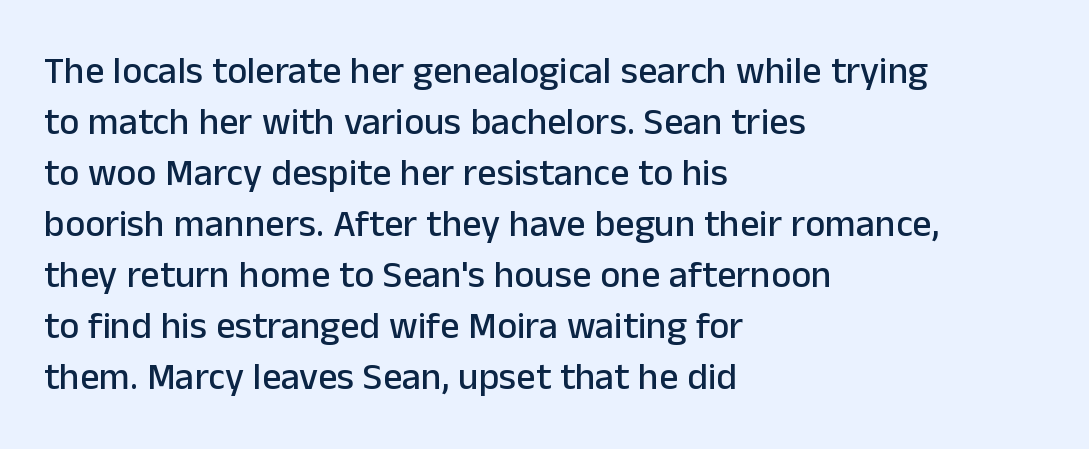
Q: Is the text italic (slanted)? A: No, it is upright.
Q: Is the typeface a serif or a sans-serif typeface? A: Sans-serif.
Q: Is the text underlined? A: No.
Q: How is the paragraph aligned? A: Left-aligned.
Q: Is the spacing between letters normal or unusually wide? A: Normal.
Q: Is the spacing between lines tight, normal or loose? A: Normal.
Q: Width (condensed, normal, or wide)? A: Normal.
Q: Stroke contrast? A: Low.
Q: x-height? A: Medium.
Q: Monospaced? A: No.
